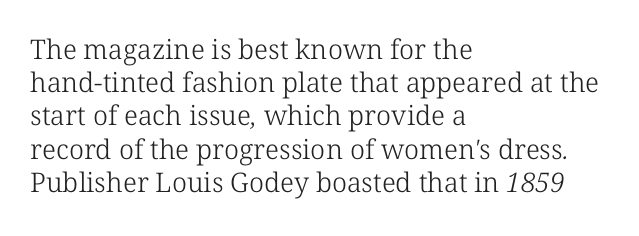
The image shows 27 px text type; set left-aligned, line spacing 1.23x, normal letter spacing, not underlined.
